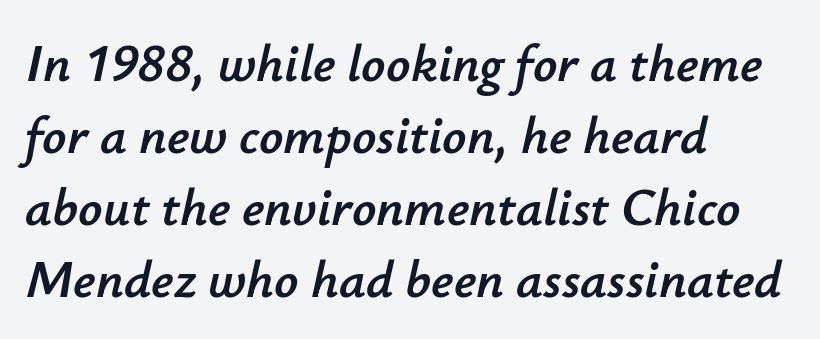
The image shows 53 px text type, italic (leaning right); set left-aligned, normal line spacing (1.36x), normal letter spacing, not underlined; low stroke contrast and a small x-height.
